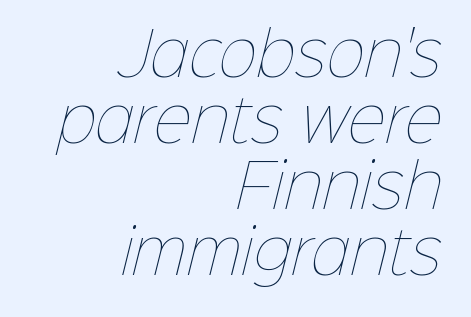
The line texture is even and compact thanks to regular tracking. Letters rest on an invisible, unmarked baseline. All the whitespace from short lines collects on the left. No chunkiness to these letters — they're not bold. The rendering uses natural spacing where letterforms have individual widths.
